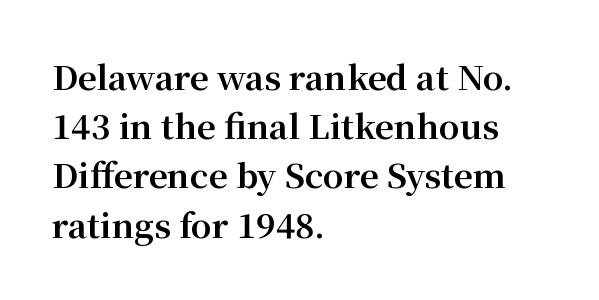
Q: Is the text bold? A: Yes.
Q: Is the text italic (slanted)? A: No, it is upright.
Q: Is the typeface a serif or a sans-serif typeface? A: Serif.
Q: Is the text underlined? A: No.
Q: How is the paragraph aligned? A: Left-aligned.
Q: Is the spacing between letters normal or unusually wide? A: Normal.
Q: Is the spacing between lines tight, normal or loose? A: Normal.
Q: Width (condensed, normal, or wide)? A: Normal.
Q: Stroke contrast? A: Medium.
Q: x-height? A: Medium.
Q: Monospaced? A: No.
